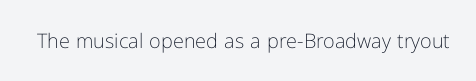
The image shows 20 px text type, upright; set normal letter spacing, not underlined.
